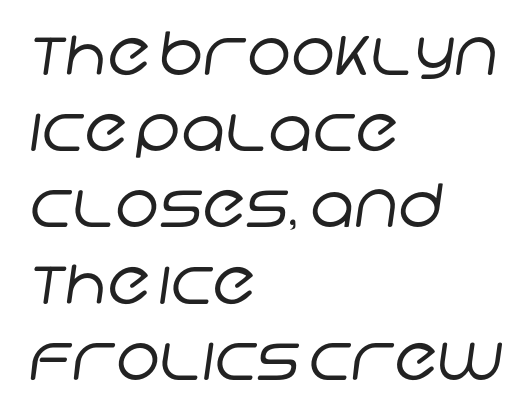
Visually the block forms a straight wall on the left and a jagged coastline on the right. Students, note that the glyphs here touch the page at normal intervals. Is the type heavy? It reads as light-to-regular instead. No word sits above an underline. A typesetter would call this proportional, since set widths differ per character.
